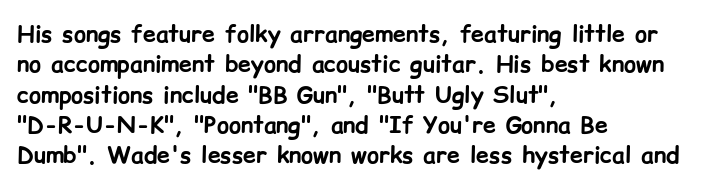
Each word holds together tightly as a unit, with standard inter-letter gaps. Typeset ragged right — the left edge is the straight one. Has an underline been added? It has not. The passage shown stacks its lines at a standard gap. A typesetter would mark this as roman, not italic. The passage shown is emphatically bold.
